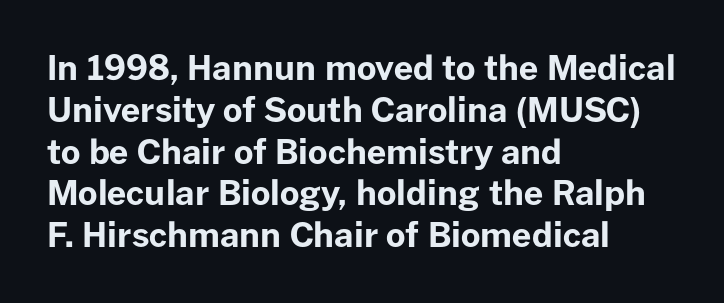
{"serif": "no", "italic": "no", "bold": "yes", "weight": "bold", "width": "normal", "stroke_contrast": "low", "x_height": "medium", "monospaced": "no", "underline": "no", "align": "left", "line_spacing_ratio": 1.23, "letter_spacing": "normal", "letter_spacing_em": 0.0, "glyph_px": 34}
